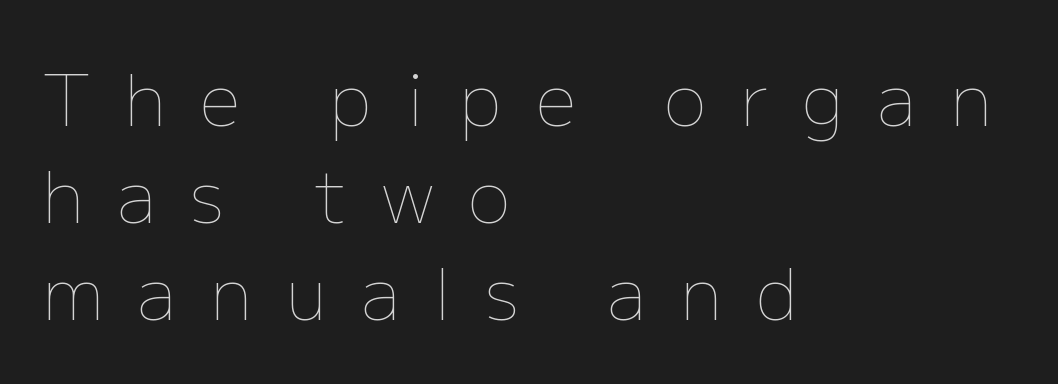
The image shows 72 px thin type, upright; set left-aligned, normal line spacing (1.35x), unusually wide letter spacing (+0.47 em), not underlined; low stroke contrast and a medium x-height.
